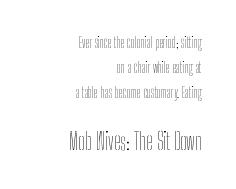
Q: Is the text bold? A: No.
Q: Is the text italic (slanted)? A: No, it is upright.
Q: Is the text underlined? A: No.
Q: How is the paragraph aligned? A: Right-aligned.
Q: Is the spacing between letters normal or unusually wide? A: Normal.
Q: Which block of text is set in a larger size, the first (top) or the second (bottom)? A: The second (bottom) one.
